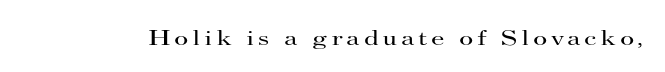
{"italic": "no", "bold": "no", "underline": "no", "glyph_px": 22}
